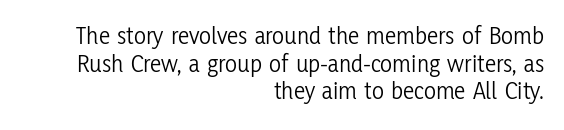
Is there much room between lines? No — they nearly touch. Has an underline been added? It has not. This is the regular roman posture of the typeface. Every row of glyphs terminates at an identical x-position on the right.
